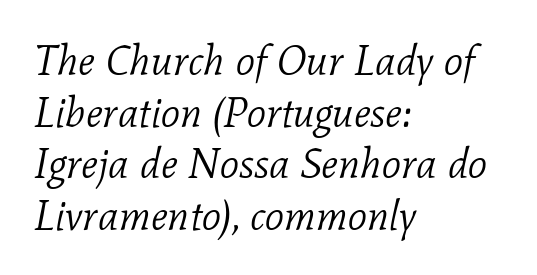
{"serif": "yes", "italic": "yes", "lean": "right", "slant_degrees": 11, "bold": "no", "weight": "light", "width": "normal", "stroke_contrast": "low", "x_height": "medium", "monospaced": "no", "underline": "no", "align": "left", "line_spacing_ratio": 1.23, "letter_spacing": "normal", "letter_spacing_em": 0.0, "glyph_px": 42}
